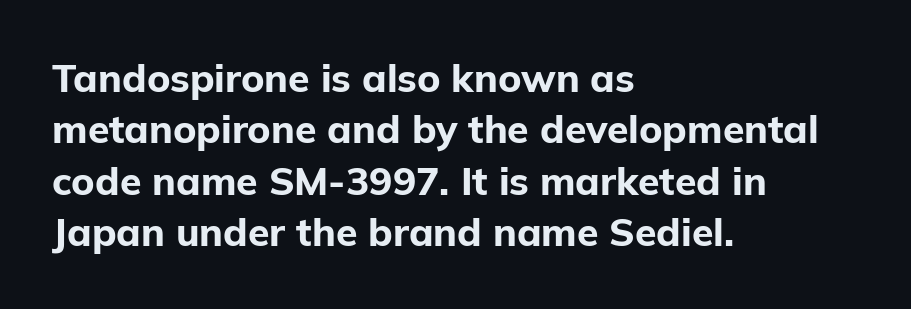
Q: Is the text bold? A: Yes.
Q: Is the text italic (slanted)? A: No, it is upright.
Q: Is the typeface a serif or a sans-serif typeface? A: Sans-serif.
Q: Is the text underlined? A: No.
Q: How is the paragraph aligned? A: Left-aligned.
Q: Is the spacing between letters normal or unusually wide? A: Normal.
Q: Is the spacing between lines tight, normal or loose? A: Normal.
Q: Width (condensed, normal, or wide)? A: Normal.
Q: Stroke contrast? A: Low.
Q: x-height? A: Medium.
Q: Monospaced? A: No.
